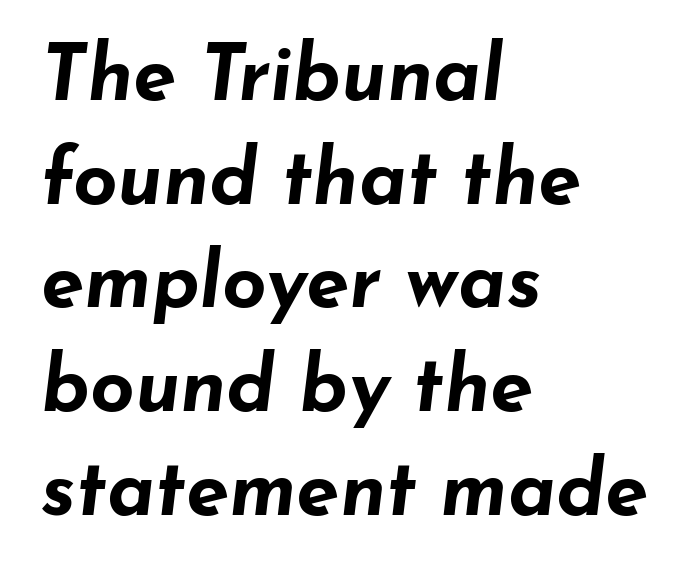
The image shows 78 px bold, wide type, italic (leaning right); set left-aligned, normal line spacing (1.33x), normal letter spacing, not underlined; low stroke contrast and a small x-height.
